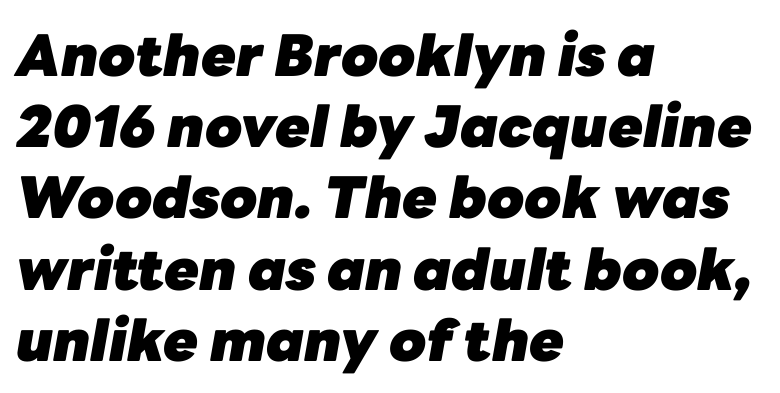
The image shows 57 px heavy type, italic (leaning right); set left-aligned, normal line spacing (1.25x), normal letter spacing, not underlined; low stroke contrast and a medium x-height.
